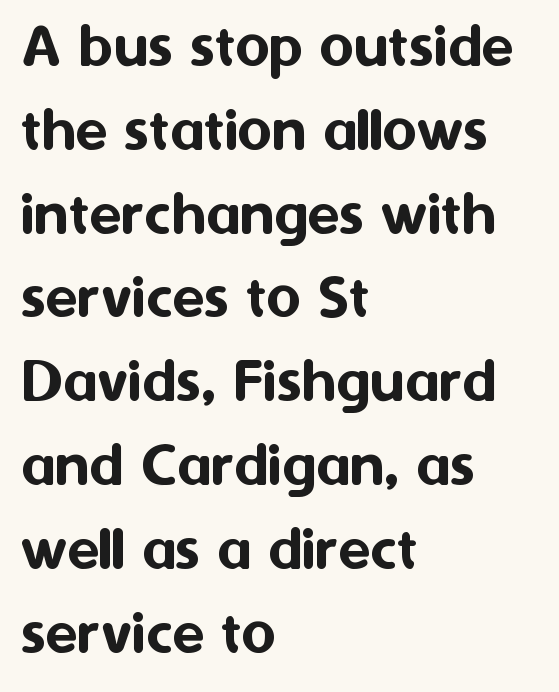
Varying glyph widths throughout — classic text-font behaviour. I'd call this a sans setting — the letters go barefoot. The typesetter chose a ragged-right arrangement here. No italicization has been applied; the sample stays upright. How are the letters spaced? Ordinarily, with no added tracking. Rule under the text: the space is simply empty.
